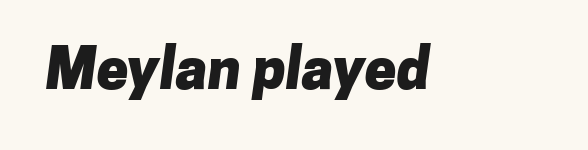
In terms of letterform style, serifs are entirely absent. Standard letterfit; no display-style spreading of the glyphs. The passage shown is typed in a proportional face where columns would drift. Notice how thick the strokes are: this is what a full bold looks like.
